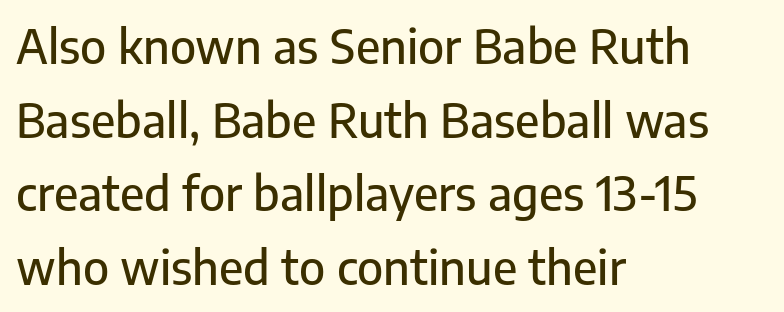
{"serif": "no", "italic": "no", "width": "normal", "stroke_contrast": "low", "x_height": "medium", "monospaced": "no", "underline": "no", "align": "left", "line_spacing": "normal", "line_spacing_ratio": 1.6, "letter_spacing": "normal", "letter_spacing_em": 0.0, "glyph_px": 46}
